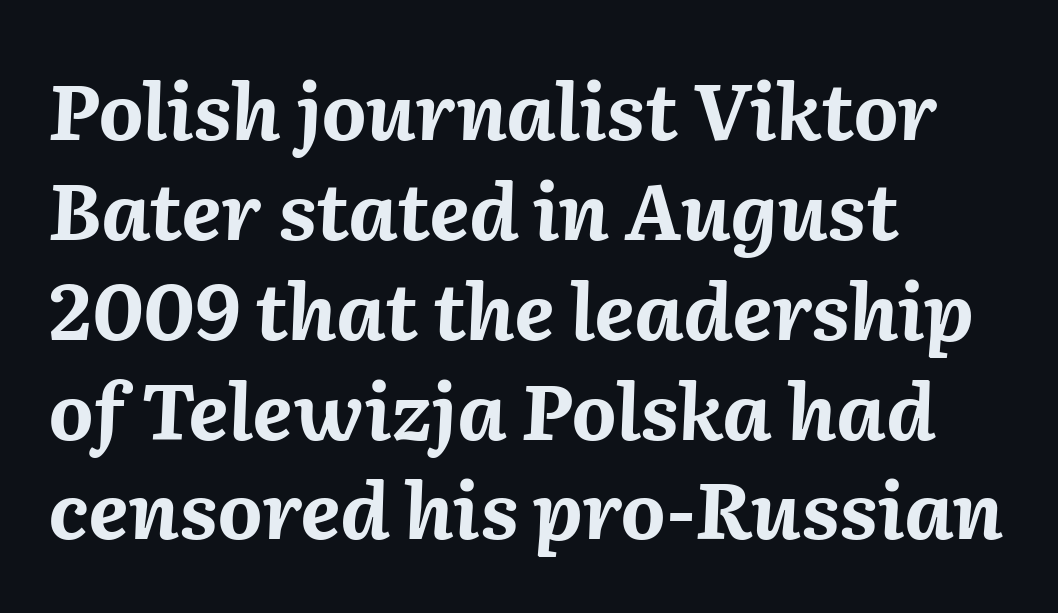
Q: Is the text bold? A: Yes.
Q: Is the text italic (slanted)? A: Yes, it leans right by about 2 degrees.
Q: Is the text underlined? A: No.
Q: How is the paragraph aligned? A: Left-aligned.
Q: Is the spacing between letters normal or unusually wide? A: Normal.
Q: Is the spacing between lines tight, normal or loose? A: Normal.
Q: Width (condensed, normal, or wide)? A: Normal.
Q: Stroke contrast? A: Medium.
Q: x-height? A: Medium.
Q: Monospaced? A: No.
